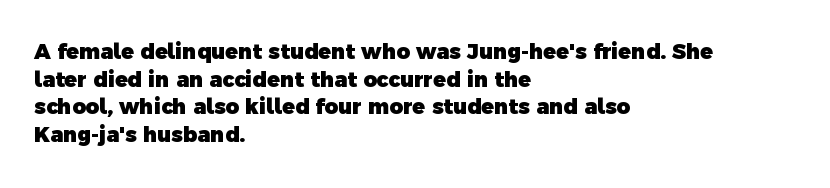
Summary of vertical rhythm: regular, with standard interline spacing. The tracking reads as untouched default to a designer's eye. The baseline area is clear. I'd describe the lettering as bold — thick and assertive. Short and long lines alike share a common starting point at left.
